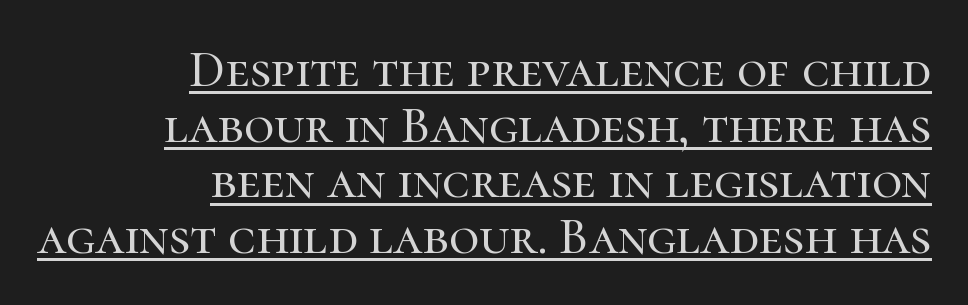
Tightly led — the rows are bunched. Serif or sans? Serif — the stroke terminals have little feet. Does extra space separate the letters? No, they use regular spacing. The passage shown is typed in a proportional face where columns would drift. The rag falls on the left side of this text block. The glyphs are accompanied by a horizontal stroke just below them.
